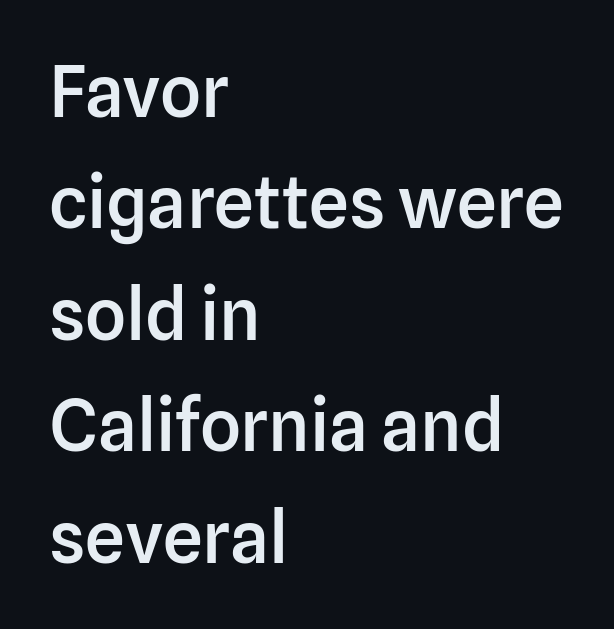
{"serif": "no", "italic": "no", "bold": "semi", "weight": "semibold", "width": "normal", "stroke_contrast": "low", "x_height": "medium", "monospaced": "no", "underline": "no", "align": "left", "line_spacing": "normal", "line_spacing_ratio": 1.57, "letter_spacing": "normal", "letter_spacing_em": 0.0, "glyph_px": 71}
